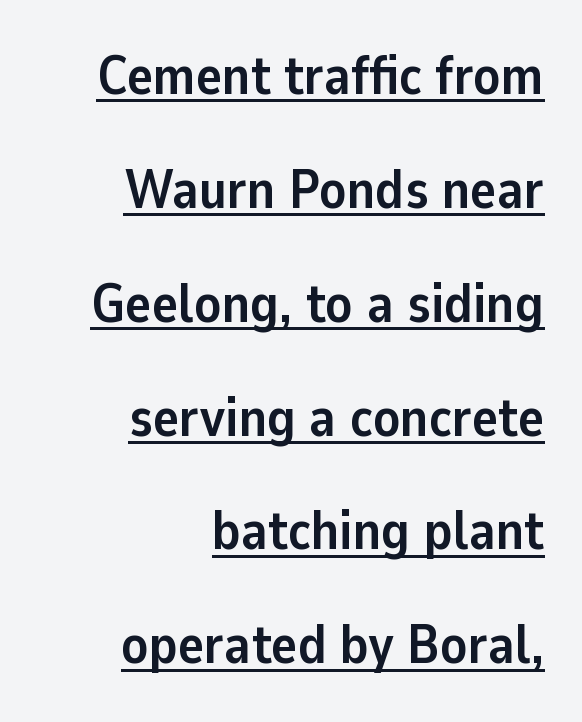
Looks like someone drew a line under every word here. Glyph-to-glyph distance matches everyday printed text. In terms of letterform style, serifs are entirely absent. The typesetter chose a ragged-left arrangement here. Italic? Not at all — the glyphs are vertical. These lines stand farther apart than default settings would place them.
